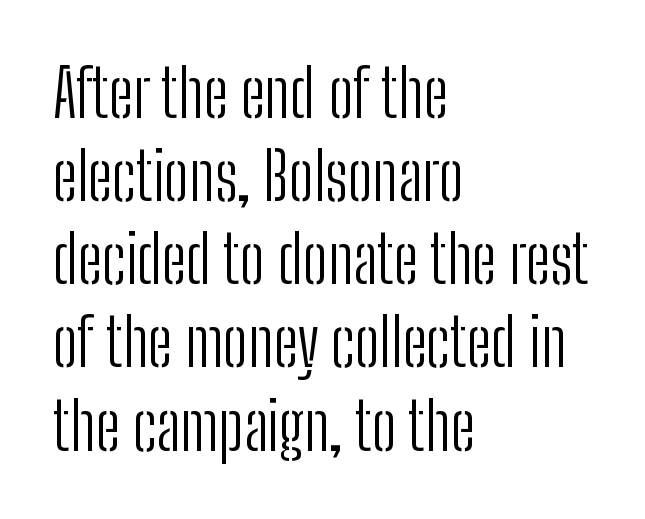
{"serif": "no", "italic": "no", "bold": "no", "weight": "light", "width": "condensed", "stroke_contrast": "low", "x_height": "medium", "monospaced": "no", "underline": "no", "align": "left", "line_spacing": "normal", "line_spacing_ratio": 1.26, "letter_spacing": "normal", "letter_spacing_em": 0.0, "glyph_px": 66}
